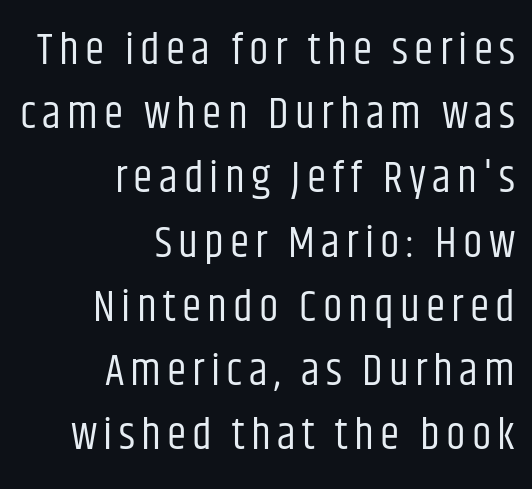
The font family rendered here belongs to the sans-serif group. Clear beneath every line of the passage. Proportional: the letters do not fall into vertical columns. A light-to-regular cut is what we see here. Is there any slant? The stems are plumb. One-word summary of the alignment: right.
